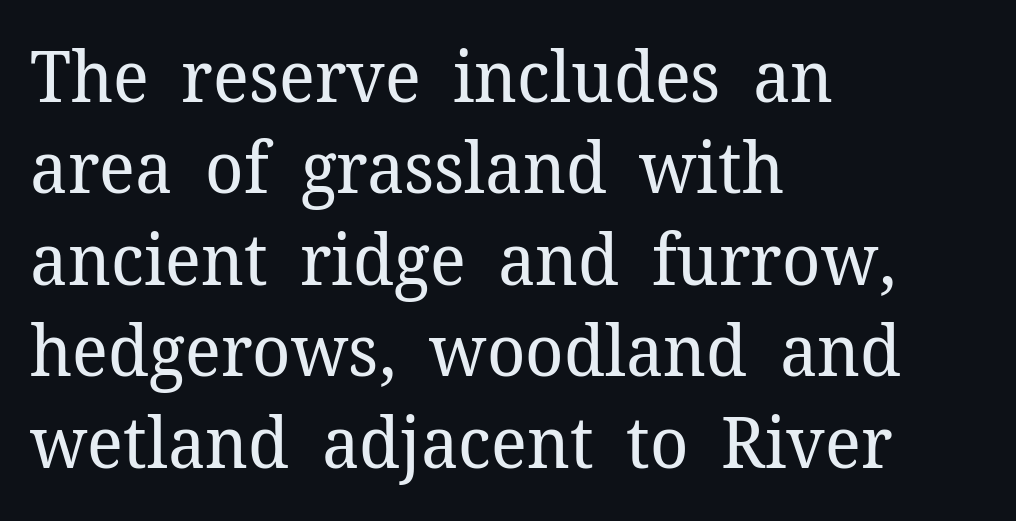
{"serif": "yes", "italic": "no", "bold": "no", "weight": "regular", "width": "normal", "stroke_contrast": "low", "x_height": "medium", "monospaced": "no", "underline": "no", "align": "left", "line_spacing": "normal", "line_spacing_ratio": 1.27, "letter_spacing": "normal", "letter_spacing_em": 0.0, "glyph_px": 72}
